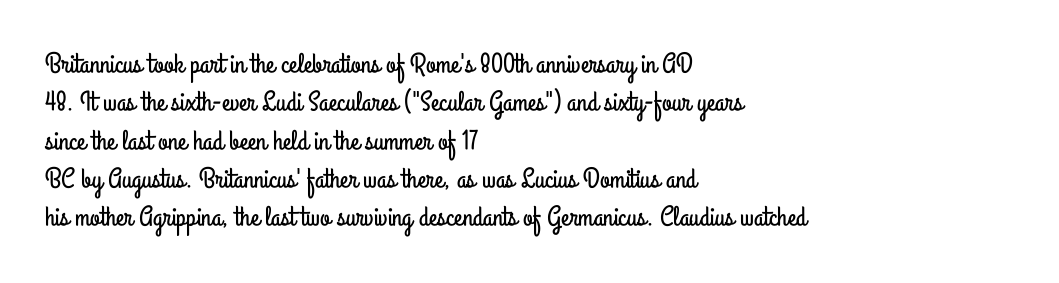
Here the designer chose a conventional face with non-uniform glyph widths. The strip under each line holds only bare page. I'd call this a sans setting — the letters go barefoot. Does the lettering tilt? It doesn't — this is upright. Compared with a centered layout, this one pins lines to the left instead.
